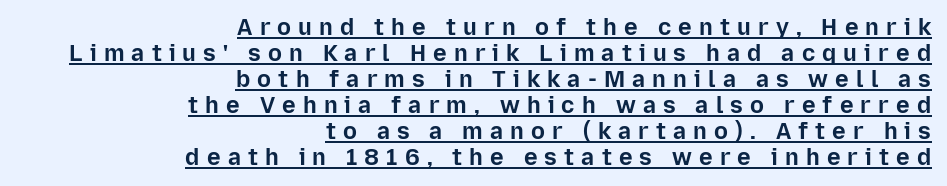
The image shows 23 px bold type, upright; set right-aligned, tight line spacing (1.13x), unusually wide letter spacing (+0.31 em), underlined.
